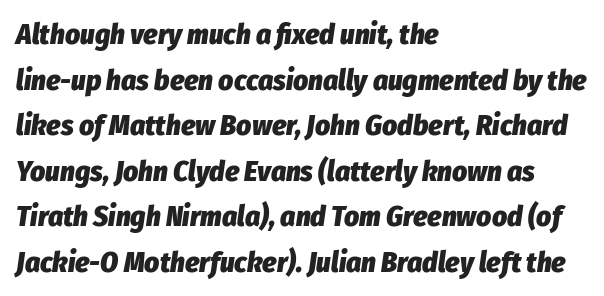
The image shows 29 px heavy, condensed type, italic (leaning right); set left-aligned, normal line spacing (1.57x), normal letter spacing, not underlined; low stroke contrast and a medium x-height.
